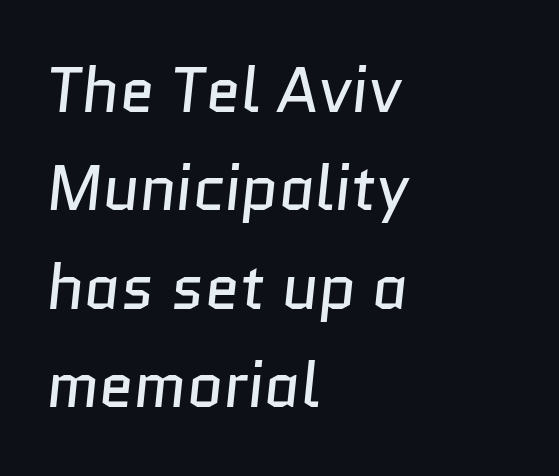
Q: Is the text bold? A: No.
Q: Is the typeface a serif or a sans-serif typeface? A: Sans-serif.
Q: Is the text underlined? A: No.
Q: How is the paragraph aligned? A: Left-aligned.
Q: Is the spacing between letters normal or unusually wide? A: Normal.
Q: Is the spacing between lines tight, normal or loose? A: Normal.
Q: Width (condensed, normal, or wide)? A: Normal.
Q: Stroke contrast? A: Low.
Q: x-height? A: Medium.
Q: Monospaced? A: No.
